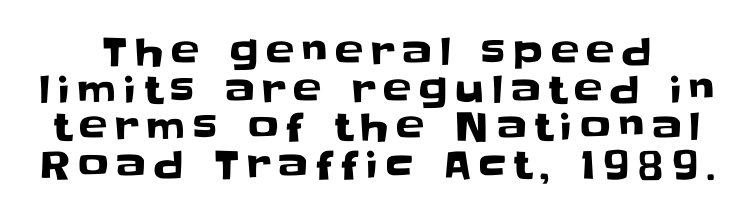
The image shows 38 px sans-serif type, upright; set tight line spacing (0.99x), unusually wide letter spacing (+0.2 em), not underlined; low stroke contrast and a large x-height.
